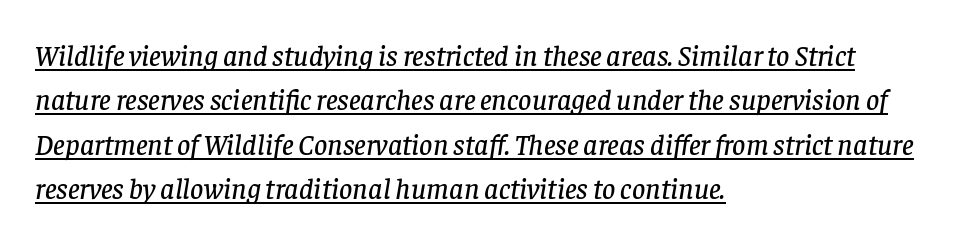
{"serif": "yes", "italic": "yes", "lean": "right", "slant_degrees": 8, "width": "normal", "stroke_contrast": "low", "x_height": "large", "monospaced": "no", "underline": "yes", "align": "left", "line_spacing": "normal", "line_spacing_ratio": 1.53, "letter_spacing": "normal", "letter_spacing_em": 0.0, "glyph_px": 29}
